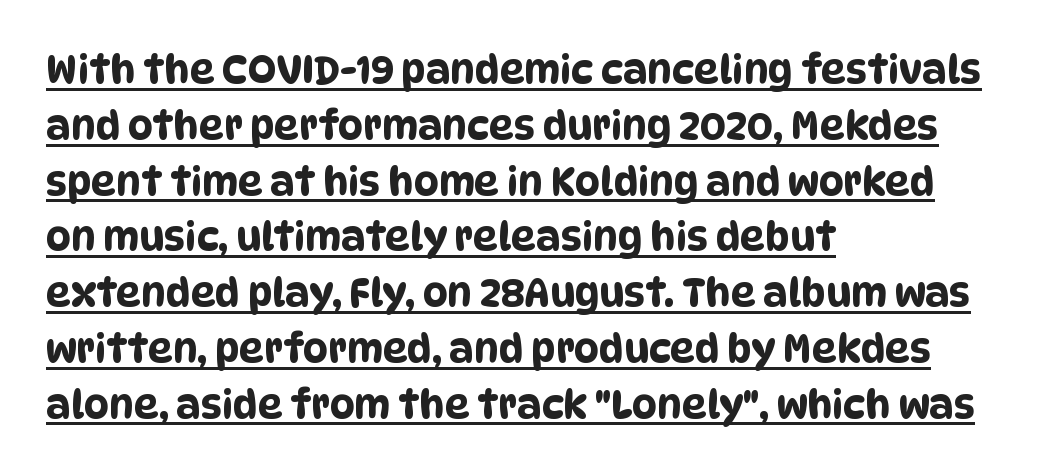
{"serif": "no", "width": "condensed", "stroke_contrast": "low", "x_height": "large", "monospaced": "no", "underline": "yes", "align": "left", "line_spacing": "normal", "line_spacing_ratio": 1.43, "letter_spacing": "normal", "letter_spacing_em": 0.0, "glyph_px": 39}
